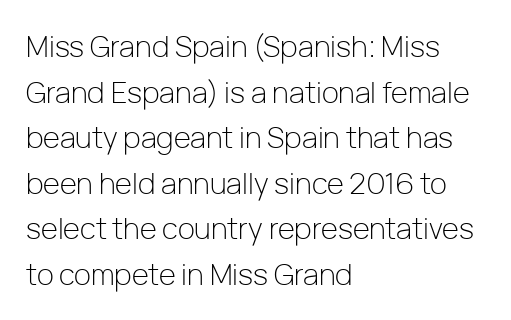
No italicization has been applied; the sample stays upright. In terms of leading, this rendering sits right in the middle. These lines keep a tight, regular rhythm from letter to letter. In terms of letterform style, serifs are entirely absent. The space beneath each line is pristine and unruled.
